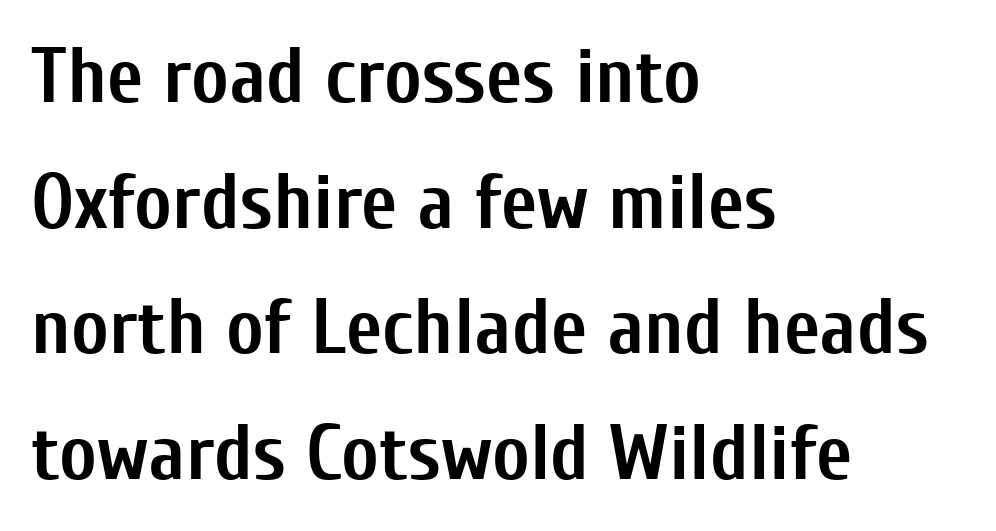
Strong, thick strokes mark this as bold type. The lines are quadded left. Vertical spacing — default. Each letter keeps its own natural width here, so spacing adapts to shape. The area under the type is left untouched.
